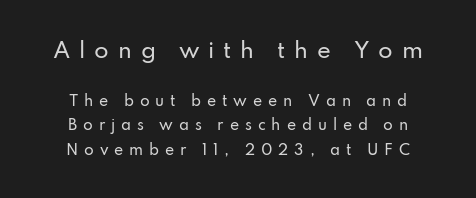
Q: Is the text italic (slanted)? A: No, it is upright.
Q: Is the text underlined? A: No.
Q: Is the spacing between letters normal or unusually wide? A: Unusually wide.
Q: Which block of text is set in a larger size, the first (top) or the second (bottom)? A: The first (top) one.
